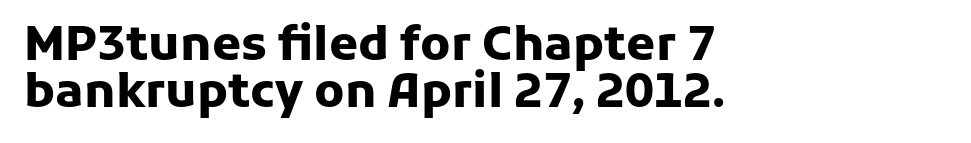
{"serif": "no", "italic": "no", "bold": "yes", "weight": "heavy", "width": "normal", "stroke_contrast": "low", "x_height": "medium", "monospaced": "no", "underline": "no", "align": "left", "line_spacing": "tight", "line_spacing_ratio": 0.99, "letter_spacing": "normal", "letter_spacing_em": 0.0, "glyph_px": 47}
